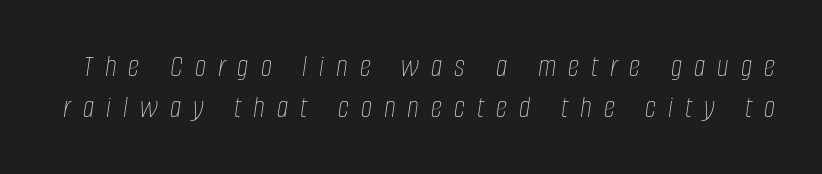
{"italic": "yes", "lean": "right", "slant_degrees": 8, "bold": "no", "weight": "thin", "width": "condensed", "stroke_contrast": "low", "x_height": "large", "monospaced": "no", "underline": "no", "line_spacing": "normal", "line_spacing_ratio": 1.27, "letter_spacing": "wide", "letter_spacing_em": 0.38, "glyph_px": 32}
